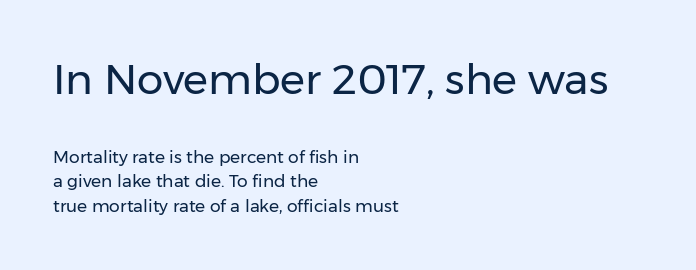
{"serif": "no", "italic": "no", "bold": "no", "weight": "regular", "width": "normal", "stroke_contrast": "low", "x_height": "medium", "monospaced": "no", "underline": "no", "align": "left", "line_spacing": "normal", "line_spacing_ratio": 1.42, "letter_spacing": "normal", "letter_spacing_em": 0.0, "larger_block": "first", "size_ratio": 2.47, "glyph_px": 42}
